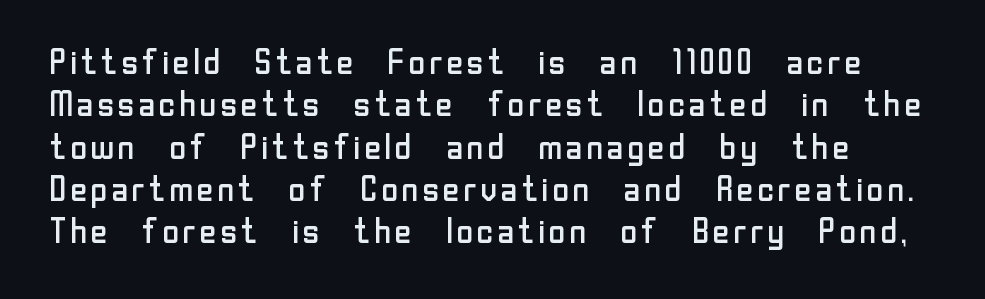
The specimen reads as upright at a glance. Spacing between characters is what you'd get straight out of the box. A sans-serif font was chosen for this passage. This rendering features lettering with no underline.
